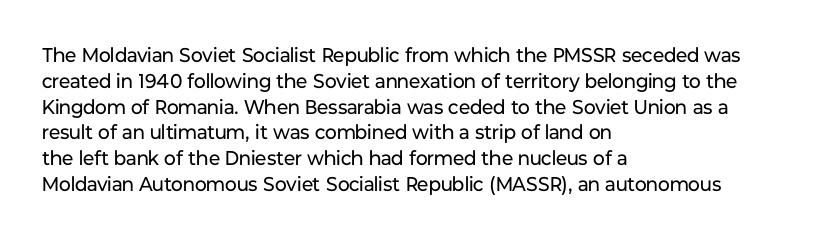
Interline gaps are of average width in this sample. Style check: upright. Tracking here is standard; glyphs follow each other at the usual distance. Stroke mass is kept to a normal reading level or below. Beneath every word, the page is bare. Leftover space on each line is placed entirely after the last word.
